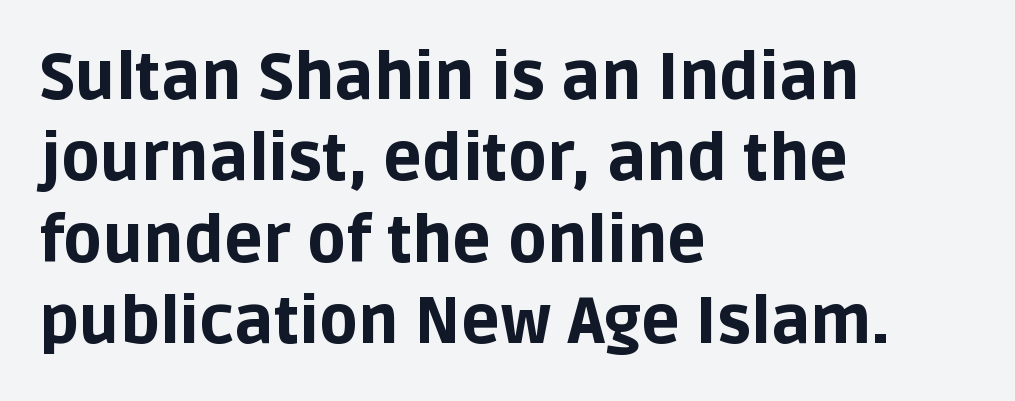
The paragraph shown leans on its left margin. Typographically, this falls in the sans-serif category. Looks like regular typesetting: each glyph gets only the width it needs. Rows of type keep a routine distance in the vertical direction. The gap between lines stays unmarked.
